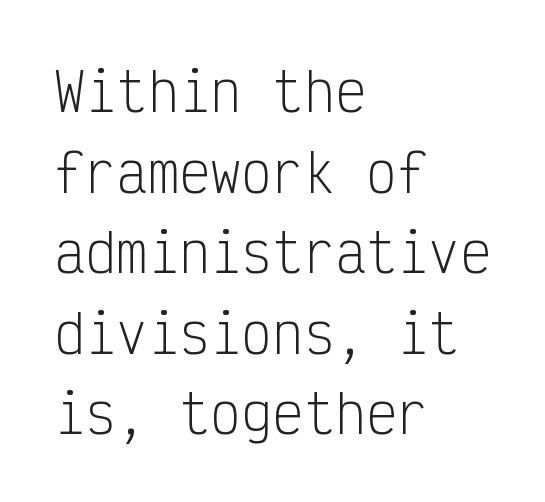
Q: Is the text bold? A: No.
Q: Is the text italic (slanted)? A: No, it is upright.
Q: Is the typeface a serif or a sans-serif typeface? A: Sans-serif.
Q: Is the text underlined? A: No.
Q: How is the paragraph aligned? A: Left-aligned.
Q: Is the spacing between letters normal or unusually wide? A: Normal.
Q: Is the spacing between lines tight, normal or loose? A: Normal.
Q: Width (condensed, normal, or wide)? A: Condensed.
Q: Stroke contrast? A: Low.
Q: x-height? A: Medium.
Q: Monospaced? A: Yes.
